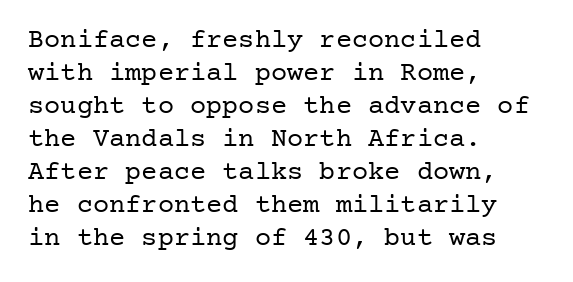
The image shows 27 px text type, upright; set left-aligned, line spacing 1.22x, normal letter spacing, not underlined.
